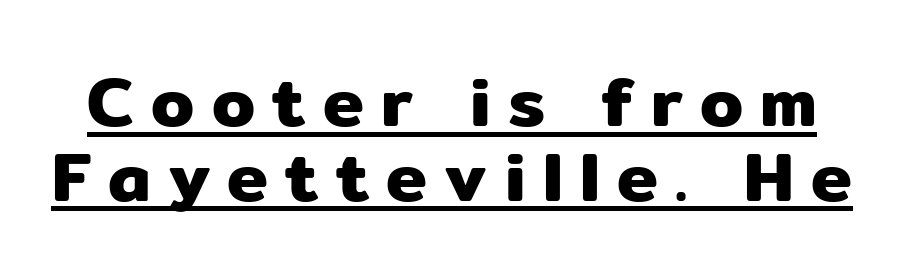
{"serif": "no", "italic": "no", "width": "normal", "stroke_contrast": "low", "x_height": "medium", "monospaced": "no", "underline": "yes", "line_spacing": "tight", "line_spacing_ratio": 1.08, "letter_spacing": "wide", "letter_spacing_em": 0.25, "glyph_px": 69}
